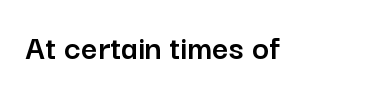
{"serif": "no", "italic": "no", "width": "normal", "stroke_contrast": "low", "x_height": "medium", "monospaced": "no", "underline": "no", "letter_spacing": "normal", "letter_spacing_em": 0.0, "glyph_px": 36}
